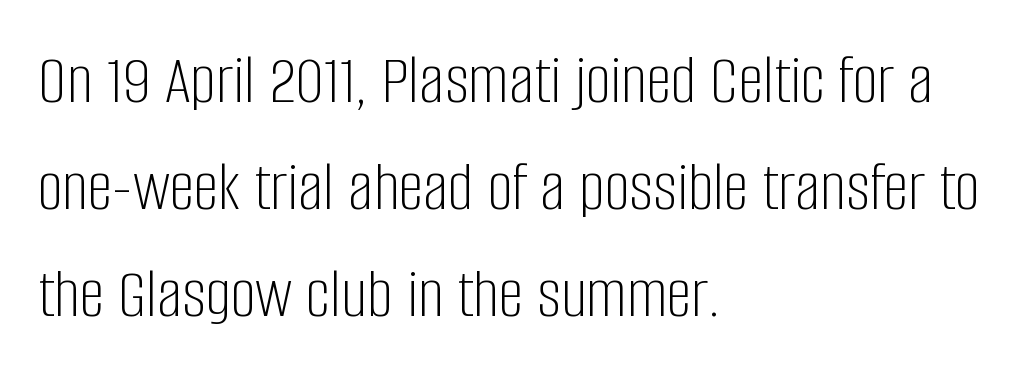
{"serif": "no", "italic": "no", "bold": "no", "weight": "light", "width": "condensed", "stroke_contrast": "low", "x_height": "large", "monospaced": "no", "underline": "no", "align": "left", "line_spacing": "normal", "line_spacing_ratio": 1.51, "letter_spacing": "normal", "letter_spacing_em": 0.0, "glyph_px": 71}
